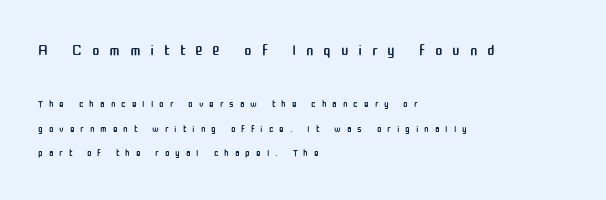
Q: Is the text bold? A: No.
Q: Is the text italic (slanted)? A: No, it is upright.
Q: Is the text underlined? A: No.
Q: How is the paragraph aligned? A: Left-aligned.
Q: Is the spacing between letters normal or unusually wide? A: Unusually wide.
Q: Which block of text is set in a larger size, the first (top) or the second (bottom)? A: The first (top) one.
